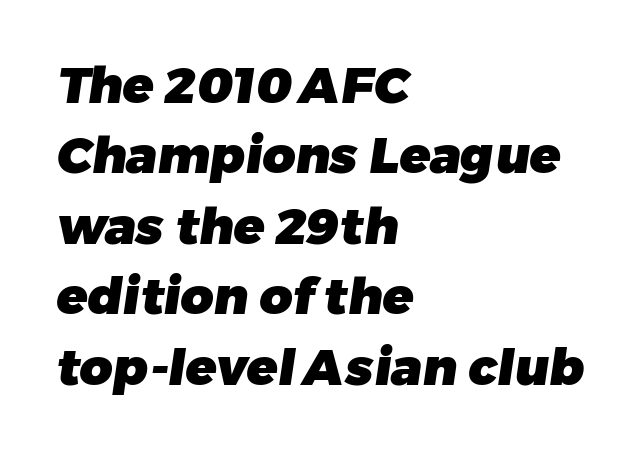
The image shows 51 px heavy sans-serif type; set left-aligned, normal line spacing (1.38x), normal letter spacing, not underlined; low stroke contrast and a medium x-height.
